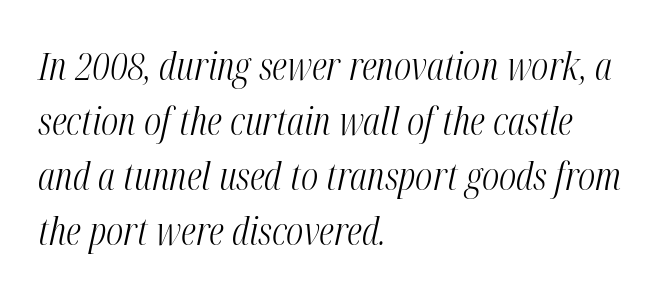
Q: Is the text bold? A: No.
Q: Is the text italic (slanted)? A: Yes, it leans right by about 12 degrees.
Q: Is the text underlined? A: No.
Q: How is the paragraph aligned? A: Left-aligned.
Q: Is the spacing between letters normal or unusually wide? A: Normal.
Q: Is the spacing between lines tight, normal or loose? A: Normal.
Q: Width (condensed, normal, or wide)? A: Condensed.
Q: Stroke contrast? A: Medium.
Q: x-height? A: Medium.
Q: Monospaced? A: No.
